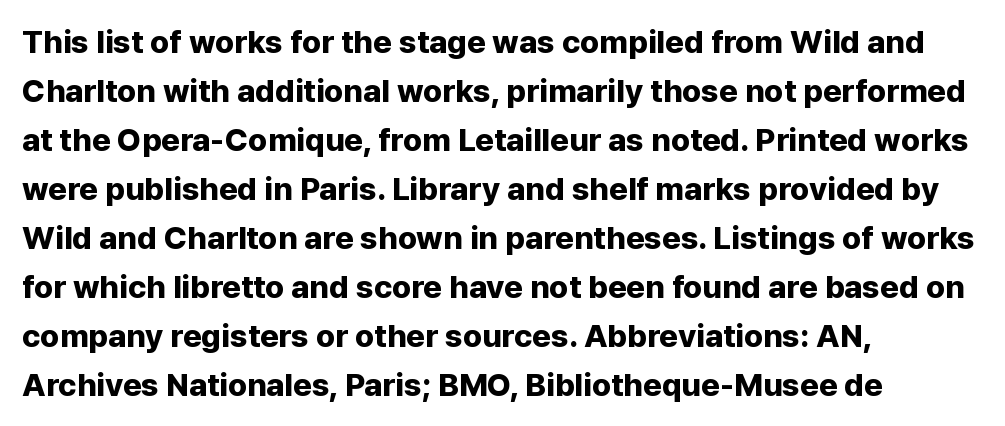
{"serif": "no", "italic": "no", "bold": "yes", "weight": "bold", "width": "normal", "stroke_contrast": "low", "x_height": "medium", "monospaced": "no", "underline": "no", "align": "left", "line_spacing": "normal", "line_spacing_ratio": 1.53, "letter_spacing": "normal", "letter_spacing_em": 0.0, "glyph_px": 32}
